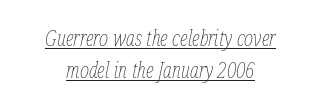
The image shows 22 px text type, italic (leaning right); set centered, normal line spacing (1.47x), normal letter spacing, underlined.
